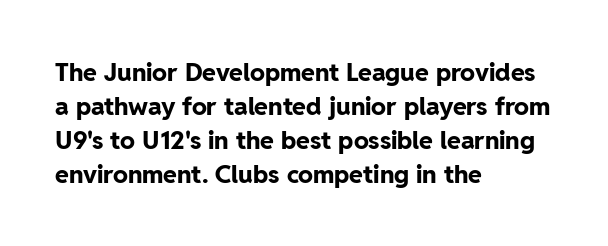
The image shows 25 px bold type, upright; set left-aligned, normal line spacing (1.36x), normal letter spacing, not underlined.
